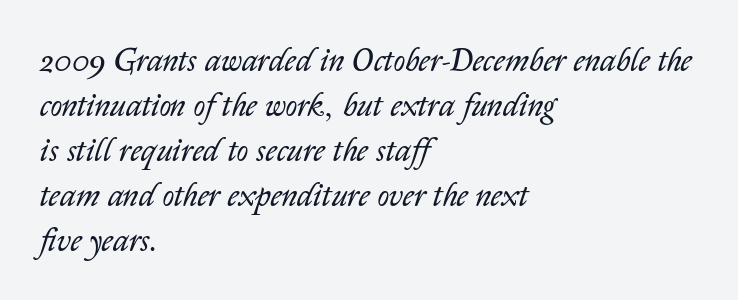
{"italic": "yes", "lean": "right", "slant_degrees": 14, "bold": "no", "weight": "regular", "width": "normal", "stroke_contrast": "low", "x_height": "medium", "monospaced": "no", "underline": "no", "align": "left", "line_spacing": "normal", "line_spacing_ratio": 1.41, "letter_spacing": "normal", "letter_spacing_em": 0.0, "glyph_px": 32}
